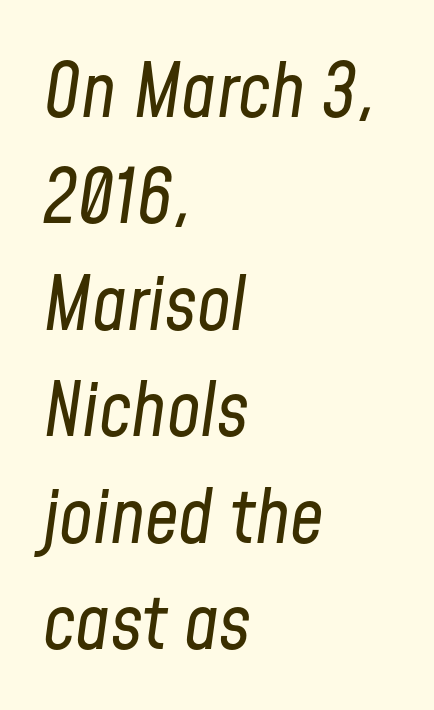
Bare-footed words on every line. Observe the lean: these are italic letterforms. Visually the block forms a straight wall on the left and a jagged coastline on the right. No chunkiness to these letters — they're not bold. The letterforms sit shoulder to shoulder at normal distance.
